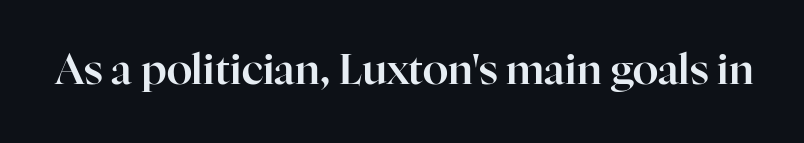
Q: Is the text italic (slanted)? A: No, it is upright.
Q: Is the typeface a serif or a sans-serif typeface? A: Serif.
Q: Is the text underlined? A: No.
Q: Is the spacing between letters normal or unusually wide? A: Normal.
Q: Width (condensed, normal, or wide)? A: Normal.
Q: Stroke contrast? A: High.
Q: x-height? A: Medium.
Q: Monospaced? A: No.
